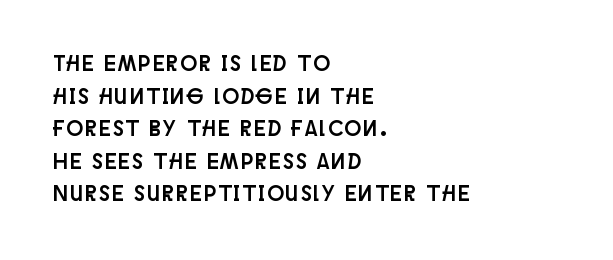
The image shows 22 px text type, upright; set left-aligned, normal line spacing (1.48x), not underlined.
